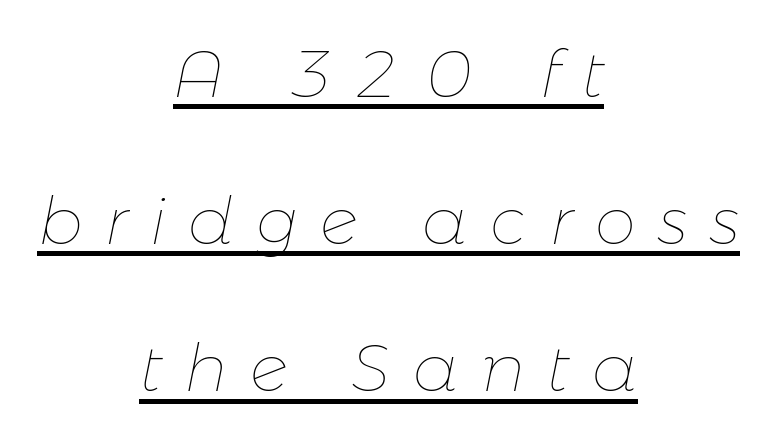
The image shows 66 px thin type, italic (leaning right); set centered, loose line spacing (2.23x), unusually wide letter spacing (+0.34 em), underlined; low stroke contrast and a medium x-height.
